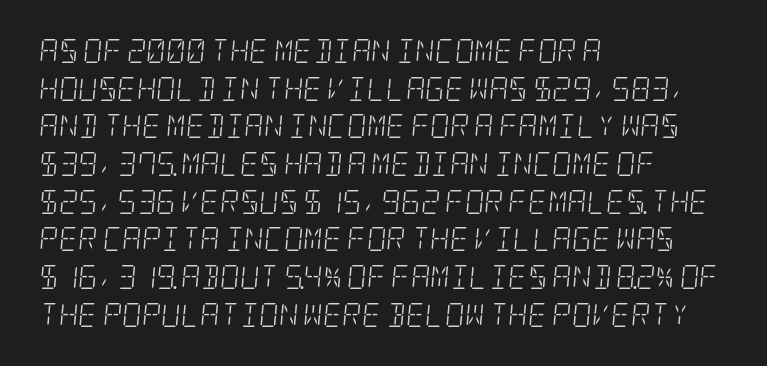
If you drew a line through each stem, it would be angled. The rendering uses a moderate line-height, typical for paragraphs. On a weight scale, this lands at 450 or below. Letter spacing: default. Bare-footed words on every line. Typeset ragged right — the left edge is the straight one.
